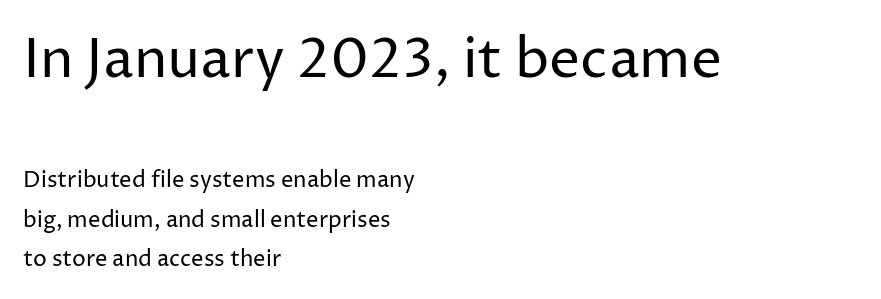
The image shows 55 px regular-weight sans-serif type, upright; set left-aligned, line spacing 1.79x, normal letter spacing, not underlined; the first (top) block is 2.5x larger; low stroke contrast and a medium x-height.
